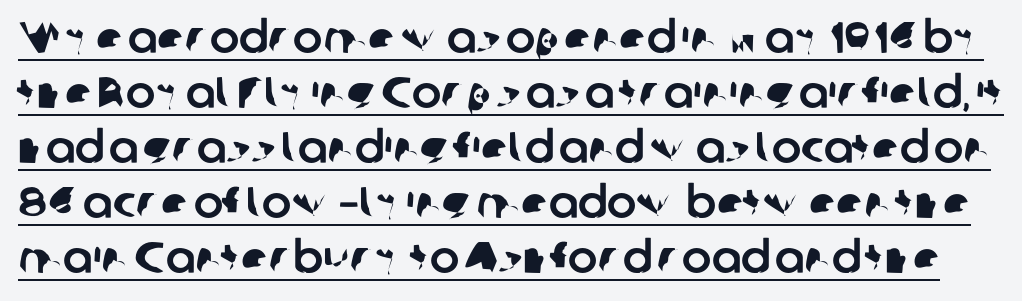
A normal amount of white space separates one row of letters from the next. Here the designer chose a conventional face with non-uniform glyph widths. A sans-serif font was chosen for this passage. Students, note that the glyphs here touch the page at normal intervals. This rendering features underlined lettering.
